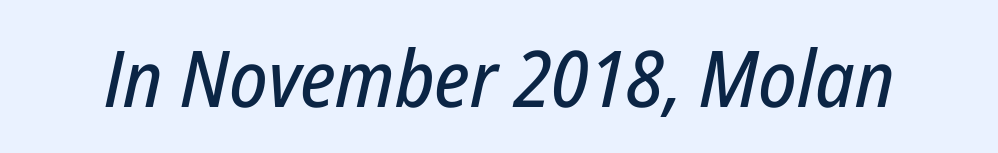
Q: Is the text italic (slanted)? A: Yes, it leans right by about 12 degrees.
Q: Is the text underlined? A: No.
Q: Is the spacing between letters normal or unusually wide? A: Normal.
Q: Width (condensed, normal, or wide)? A: Condensed.
Q: Stroke contrast? A: Low.
Q: x-height? A: Medium.
Q: Monospaced? A: No.
